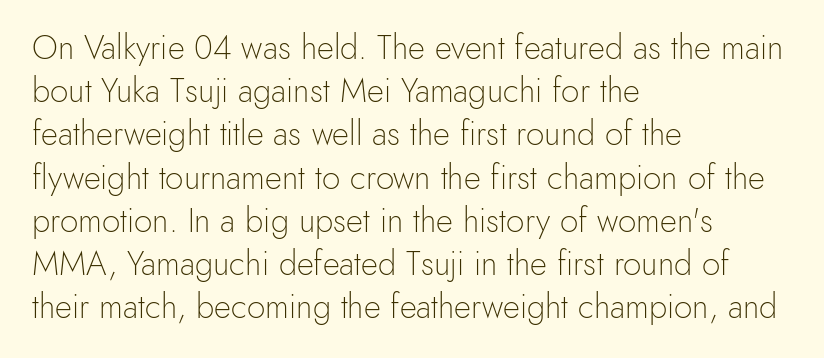
Visually the block forms a straight wall on the left and a jagged coastline on the right. You could not count columns in this text — the font is proportionally spaced. These lines were composed using upright roman letters. Unlike a traditional serif, this face leaves its strokes unadorned.
